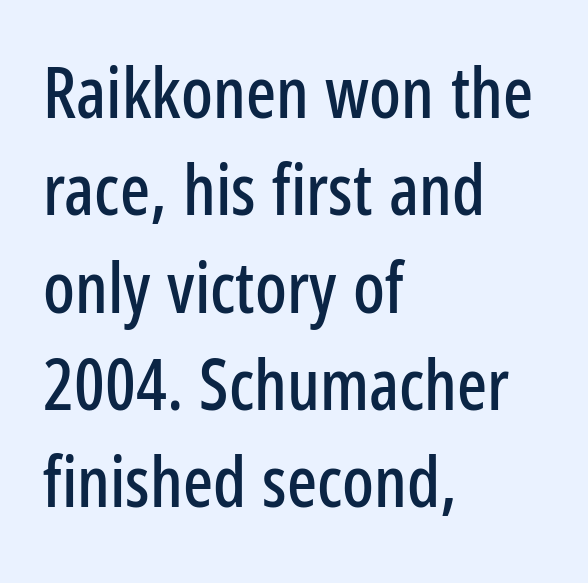
Q: Is the text italic (slanted)? A: No, it is upright.
Q: Is the typeface a serif or a sans-serif typeface? A: Sans-serif.
Q: Is the text underlined? A: No.
Q: How is the paragraph aligned? A: Left-aligned.
Q: Is the spacing between letters normal or unusually wide? A: Normal.
Q: Is the spacing between lines tight, normal or loose? A: Normal.
Q: Width (condensed, normal, or wide)? A: Condensed.
Q: Stroke contrast? A: Low.
Q: x-height? A: Medium.
Q: Monospaced? A: No.
